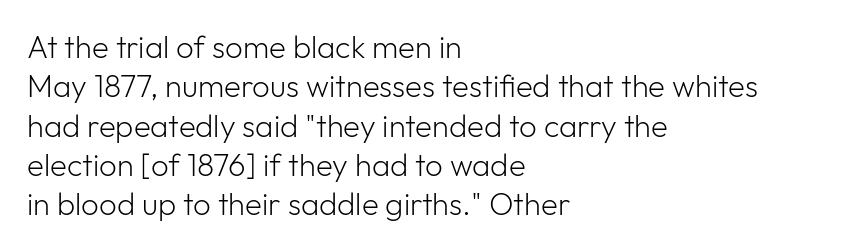
The leading is moderate, giving the passage an even texture. Notice how the passage keeps a crisp vertical edge on the left only. Ascenders rise straight up at ninety degrees. This rendering features lettering with no underline. Does the type have serifs? No, each stem ends abruptly. The letters advance in unequal steps, a hallmark of proportional type.
